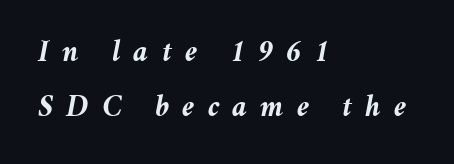
{"italic": "yes", "lean": "right", "slant_degrees": 11, "bold": "yes", "weight": "semibold", "width": "normal", "stroke_contrast": "medium", "x_height": "medium", "monospaced": "no", "underline": "no", "align": "left", "line_spacing_ratio": 1.78, "letter_spacing": "wide", "letter_spacing_em": 0.42, "glyph_px": 31}
